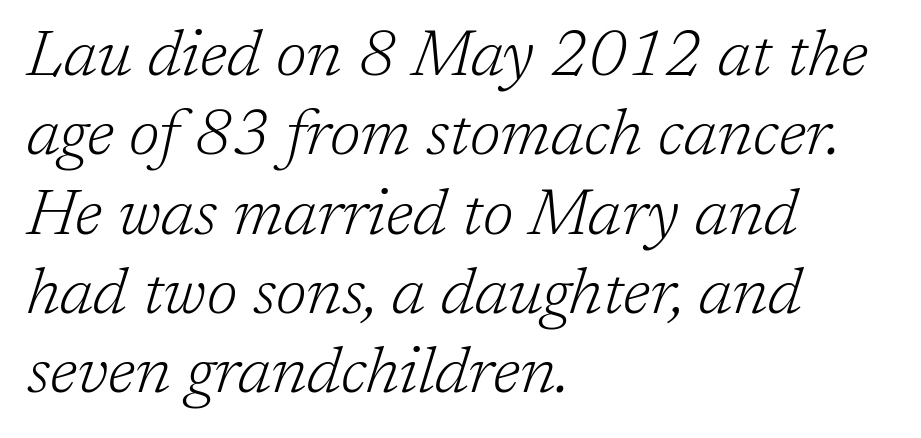
Q: Is the text bold? A: No.
Q: Is the text italic (slanted)? A: Yes, it leans right by about 17 degrees.
Q: Is the typeface a serif or a sans-serif typeface? A: Serif.
Q: Is the text underlined? A: No.
Q: How is the paragraph aligned? A: Left-aligned.
Q: Is the spacing between letters normal or unusually wide? A: Normal.
Q: Width (condensed, normal, or wide)? A: Normal.
Q: Stroke contrast? A: Low.
Q: x-height? A: Medium.
Q: Monospaced? A: No.
